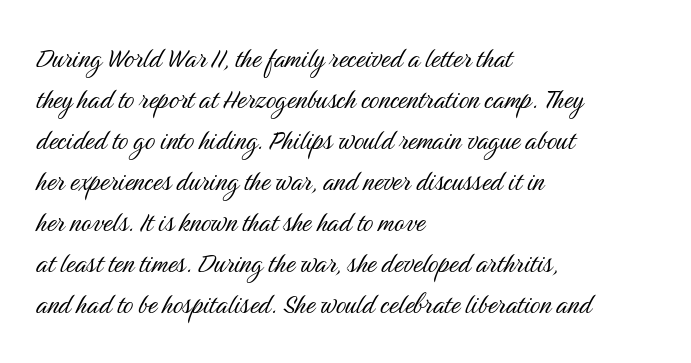
Q: Is the text bold? A: No.
Q: Is the text italic (slanted)? A: Yes.
Q: Is the typeface a serif or a sans-serif typeface? A: Sans-serif.
Q: Is the text underlined? A: No.
Q: How is the paragraph aligned? A: Left-aligned.
Q: Is the spacing between letters normal or unusually wide? A: Normal.
Q: Is the spacing between lines tight, normal or loose? A: Normal.
Q: Width (condensed, normal, or wide)? A: Condensed.
Q: Stroke contrast? A: Medium.
Q: x-height? A: Medium.
Q: Monospaced? A: No.
